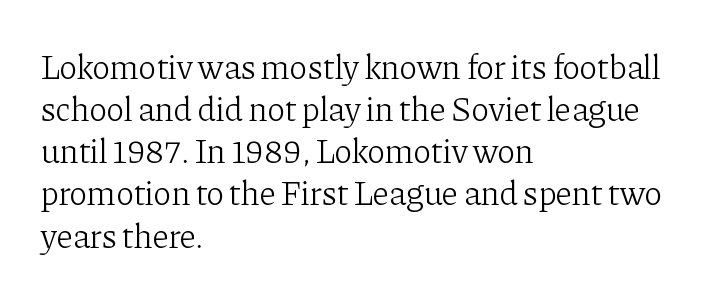
{"serif": "yes", "italic": "no", "bold": "no", "weight": "light", "width": "normal", "stroke_contrast": "low", "x_height": "medium", "monospaced": "no", "underline": "no", "align": "left", "line_spacing_ratio": 1.24, "letter_spacing": "normal", "letter_spacing_em": 0.0, "glyph_px": 34}
